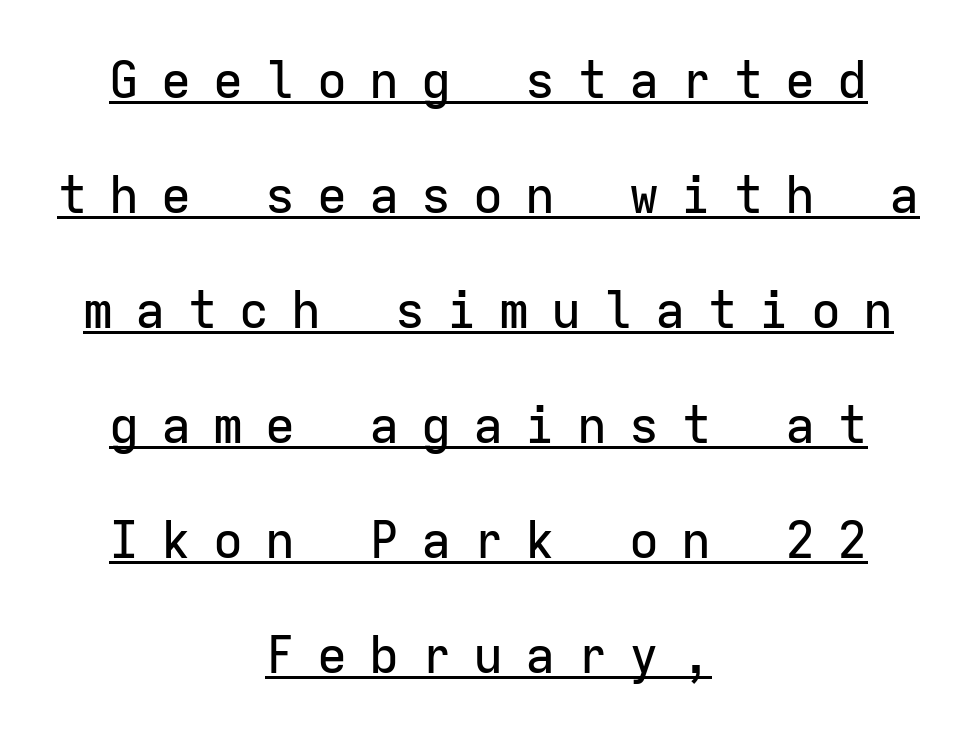
The image shows 50 px sans-serif type, upright, monospaced; set centered, loose line spacing (2.3x), unusually wide letter spacing (+0.44 em), underlined; low stroke contrast and a medium x-height.
